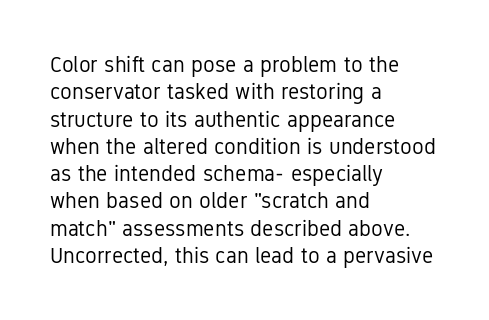
Q: Is the text bold? A: No.
Q: Is the text italic (slanted)? A: No, it is upright.
Q: Is the text underlined? A: No.
Q: How is the paragraph aligned? A: Left-aligned.
Q: Is the spacing between letters normal or unusually wide? A: Normal.
